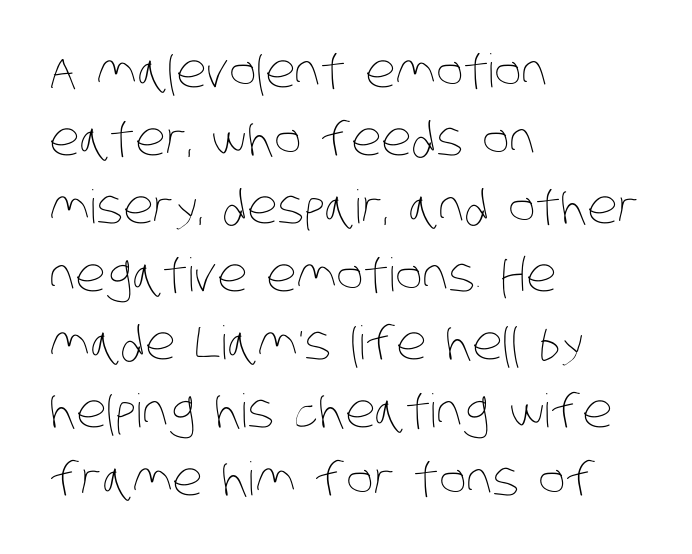
Q: Is the text bold? A: No.
Q: Is the text underlined? A: No.
Q: How is the paragraph aligned? A: Left-aligned.
Q: Is the spacing between letters normal or unusually wide? A: Normal.
Q: Is the spacing between lines tight, normal or loose? A: Normal.
Q: Width (condensed, normal, or wide)? A: Condensed.
Q: Stroke contrast? A: Low.
Q: x-height? A: Large.
Q: Monospaced? A: No.
